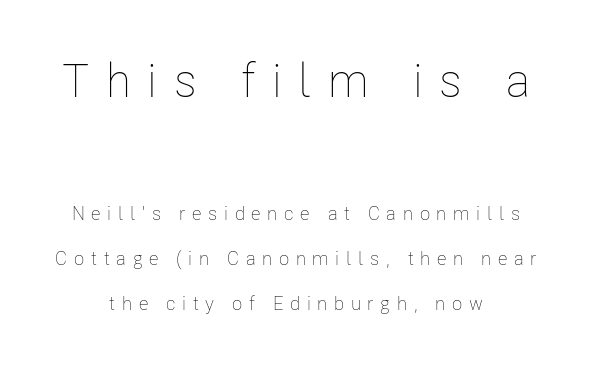
{"italic": "no", "bold": "no", "weight": "thin", "width": "condensed", "stroke_contrast": "low", "x_height": "medium", "monospaced": "no", "underline": "no", "align": "center", "line_spacing": "loose", "line_spacing_ratio": 2.37, "letter_spacing": "wide", "letter_spacing_em": 0.35, "larger_block": "first", "size_ratio": 2.47, "glyph_px": 47}
